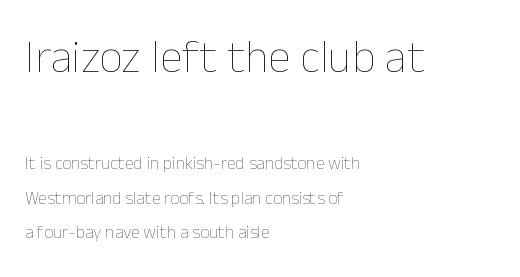
The image shows 46 px thin type, upright; set left-aligned, loose line spacing (1.92x), normal letter spacing, not underlined; the first (top) block is 2.56x larger; low stroke contrast and a medium x-height.
